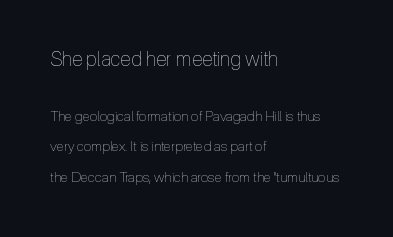
The image shows 20 px text type, upright; set left-aligned, loose line spacing (2.19x), normal letter spacing, not underlined; the first (top) block is 1.43x larger.
